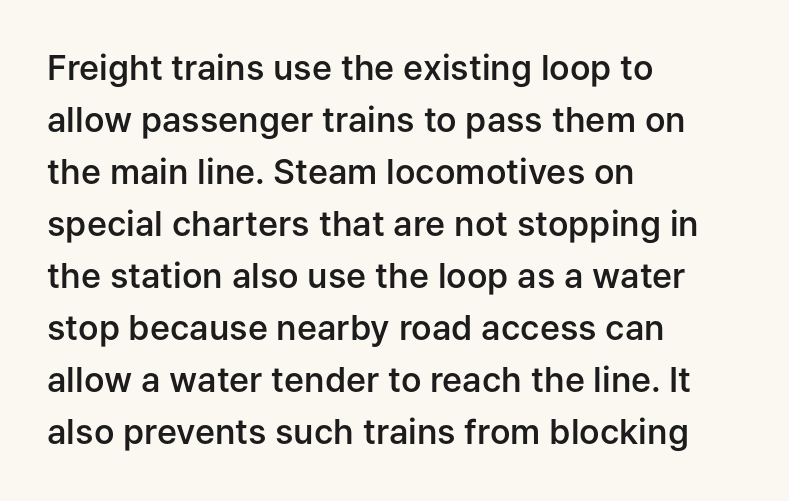
Q: Is the text bold? A: Semi-bold.
Q: Is the text italic (slanted)? A: No, it is upright.
Q: Is the typeface a serif or a sans-serif typeface? A: Sans-serif.
Q: Is the text underlined? A: No.
Q: How is the paragraph aligned? A: Left-aligned.
Q: Is the spacing between letters normal or unusually wide? A: Normal.
Q: Is the spacing between lines tight, normal or loose? A: Normal.
Q: Width (condensed, normal, or wide)? A: Normal.
Q: Stroke contrast? A: Low.
Q: x-height? A: Medium.
Q: Monospaced? A: No.
